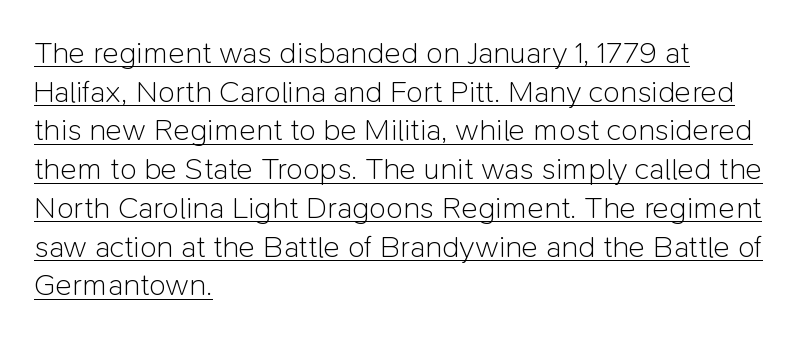
{"serif": "no", "italic": "no", "bold": "no", "weight": "light", "width": "normal", "stroke_contrast": "low", "x_height": "medium", "monospaced": "no", "underline": "yes", "align": "left", "line_spacing": "normal", "line_spacing_ratio": 1.25, "letter_spacing": "normal", "letter_spacing_em": 0.0, "glyph_px": 31}
